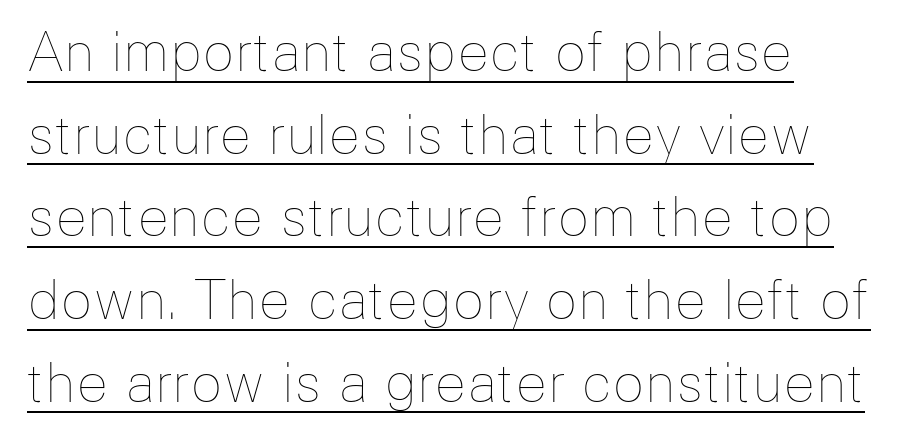
The image shows 53 px thin type, upright; set left-aligned, normal line spacing (1.56x), normal letter spacing, underlined; low stroke contrast and a medium x-height.
